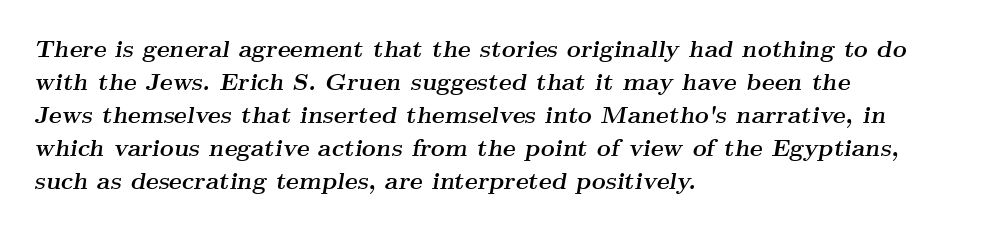
{"italic": "yes", "lean": "right", "slant_degrees": 9, "bold": "yes", "underline": "no", "align": "left", "line_spacing": "normal", "line_spacing_ratio": 1.37, "letter_spacing": "normal", "letter_spacing_em": 0.0, "glyph_px": 24}
